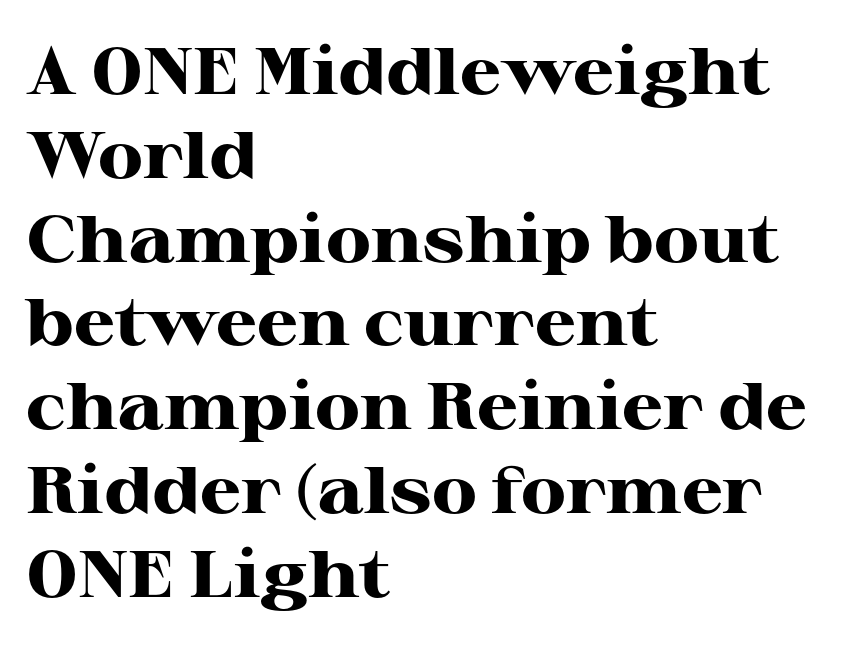
{"serif": "yes", "italic": "no", "bold": "yes", "weight": "heavy", "width": "wide", "stroke_contrast": "high", "x_height": "medium", "monospaced": "no", "underline": "no", "align": "left", "line_spacing": "normal", "line_spacing_ratio": 1.27, "letter_spacing": "normal", "letter_spacing_em": 0.0, "glyph_px": 66}
